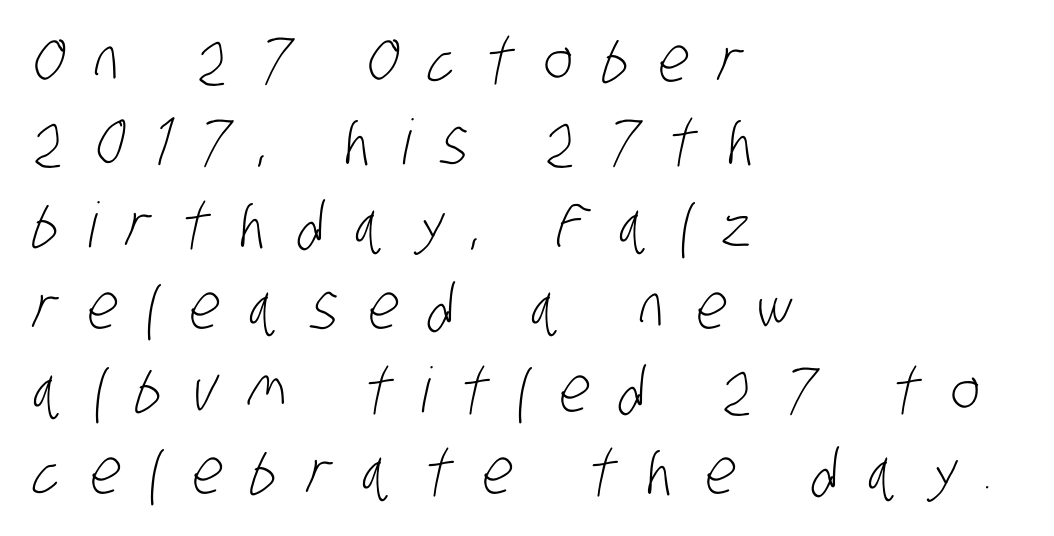
{"serif": "no", "bold": "no", "weight": "light", "width": "condensed", "stroke_contrast": "low", "x_height": "large", "monospaced": "no", "underline": "no", "align": "left", "line_spacing": "normal", "line_spacing_ratio": 1.33, "letter_spacing": "wide", "letter_spacing_em": 0.49, "glyph_px": 62}
